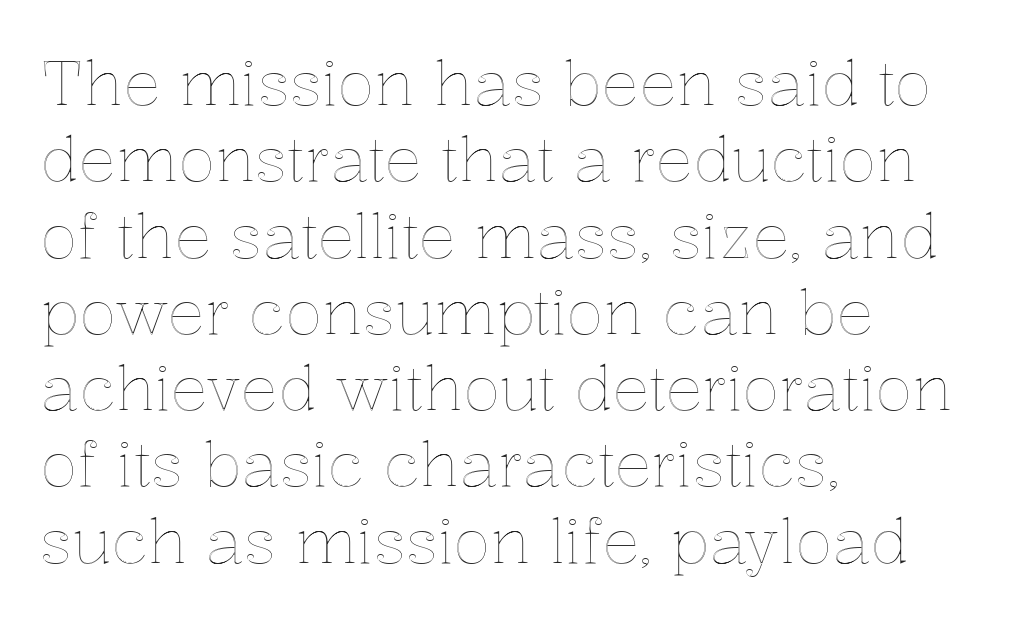
Q: Is the text italic (slanted)? A: No, it is upright.
Q: Is the text underlined? A: No.
Q: How is the paragraph aligned? A: Left-aligned.
Q: Is the spacing between letters normal or unusually wide? A: Normal.
Q: Width (condensed, normal, or wide)? A: Normal.
Q: x-height? A: Medium.
Q: Monospaced? A: No.
